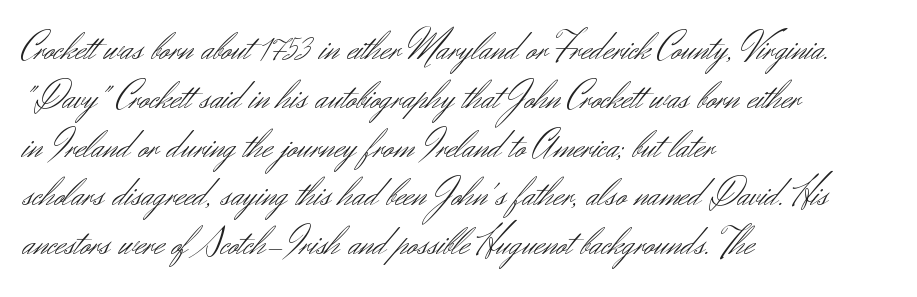
{"serif": "no", "bold": "no", "weight": "light", "width": "normal", "stroke_contrast": "medium", "x_height": "small", "monospaced": "no", "underline": "no", "align": "left", "line_spacing_ratio": 1.22, "letter_spacing": "normal", "letter_spacing_em": 0.0, "glyph_px": 40}
